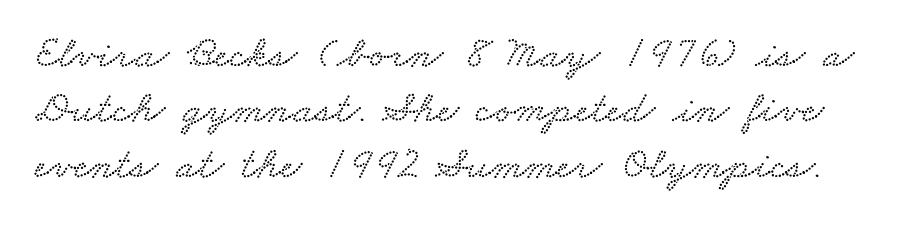
{"width": "wide", "stroke_contrast": "low", "x_height": "small", "monospaced": "no", "underline": "no", "line_spacing_ratio": 1.23, "letter_spacing": "normal", "letter_spacing_em": 0.0, "glyph_px": 45}
